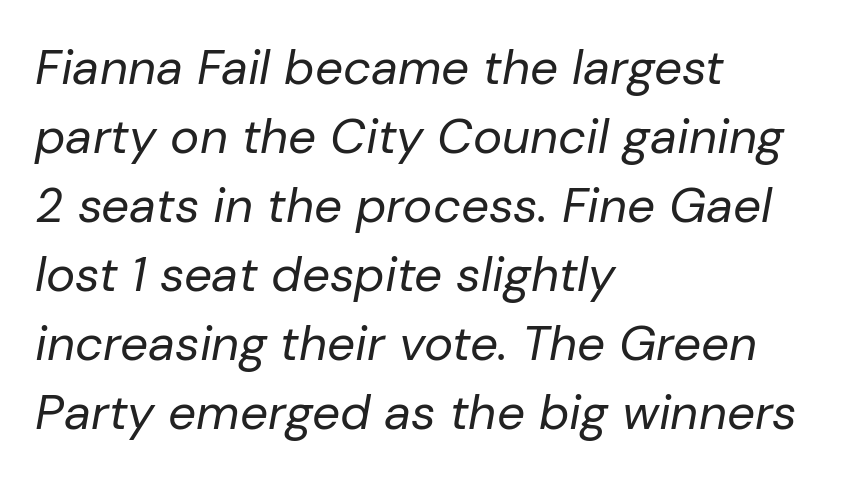
Horizontal bands of white between lines are of average thickness. Italic: yes, the glyphs are oblique. The gap between lines stays unmarked. The passage is arranged the way most books set body copy — flush left. A typesetter would call this zero additional tracking.
